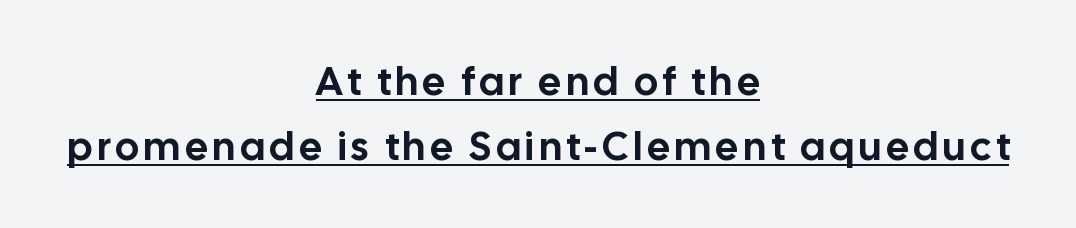
Q: Is the text italic (slanted)? A: No, it is upright.
Q: Is the typeface a serif or a sans-serif typeface? A: Sans-serif.
Q: Is the text underlined? A: Yes.
Q: How is the paragraph aligned? A: Centered.
Q: Is the spacing between lines tight, normal or loose? A: Normal.
Q: Width (condensed, normal, or wide)? A: Normal.
Q: Stroke contrast? A: Low.
Q: x-height? A: Medium.
Q: Monospaced? A: No.
